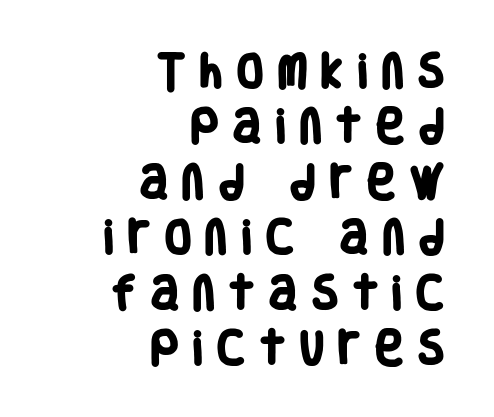
{"serif": "no", "bold": "yes", "weight": "heavy", "width": "condensed", "stroke_contrast": "low", "x_height": "large", "monospaced": "no", "underline": "no", "align": "right", "line_spacing": "normal", "line_spacing_ratio": 1.46, "letter_spacing": "wide", "letter_spacing_em": 0.39, "glyph_px": 38}
